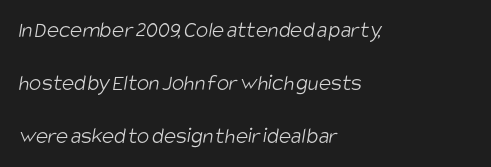
The letterforms sit at book weight or below. Descenders are the only things crossing below the line. Horizontally, the lines are justified to the leading edge only. Compared with typical paragraphs, the rows here are farther apart. The horizontal fit of the characters is conventional and even.
